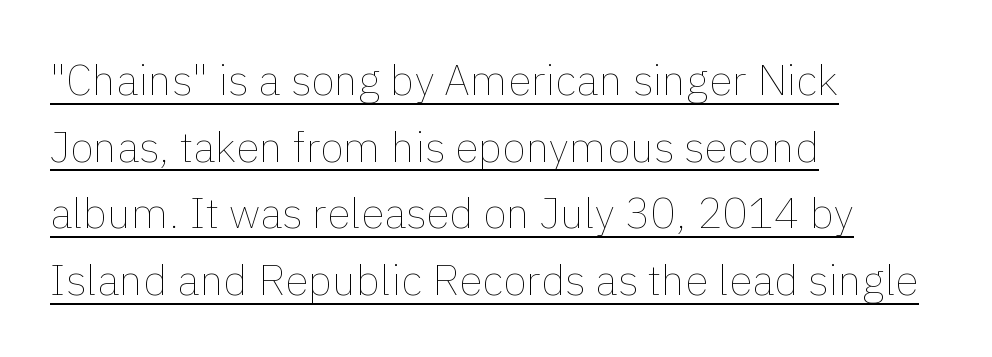
Q: Is the text bold? A: No.
Q: Is the text italic (slanted)? A: No, it is upright.
Q: Is the text underlined? A: Yes.
Q: How is the paragraph aligned? A: Left-aligned.
Q: Is the spacing between letters normal or unusually wide? A: Normal.
Q: Is the spacing between lines tight, normal or loose? A: Normal.
Q: Width (condensed, normal, or wide)? A: Normal.
Q: x-height? A: Medium.
Q: Monospaced? A: No.
